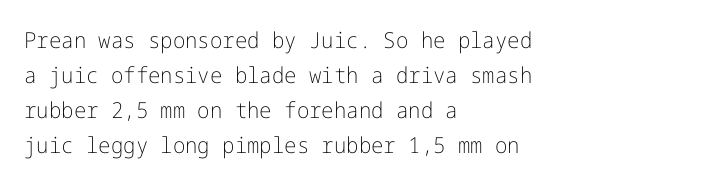
Q: Is the text bold? A: No.
Q: Is the text italic (slanted)? A: No, it is upright.
Q: Is the text underlined? A: No.
Q: How is the paragraph aligned? A: Left-aligned.
Q: Is the spacing between letters normal or unusually wide? A: Normal.
Q: Is the spacing between lines tight, normal or loose? A: Normal.
